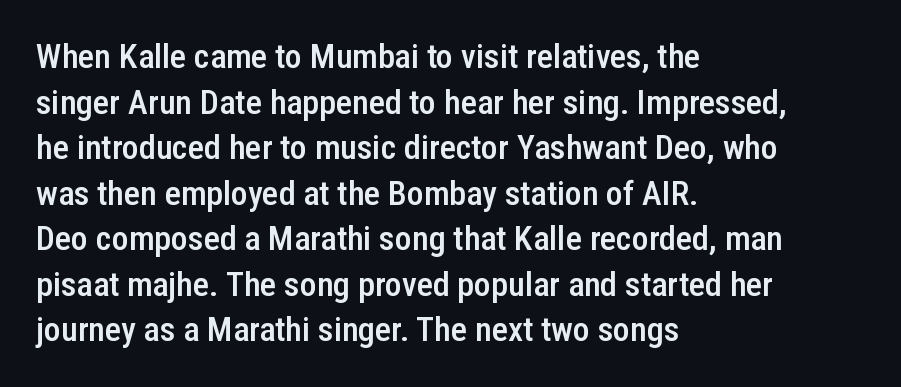
What's the leading like? Ordinary, nothing unusual. Strokes here are thickened, but only to semibold level. Honestly, the letter spacing is just normal — you wouldn't notice it. Look at the bottom of the vertical strokes: they stop flat, with no serifs. Decoration check: the copy has no underline.
